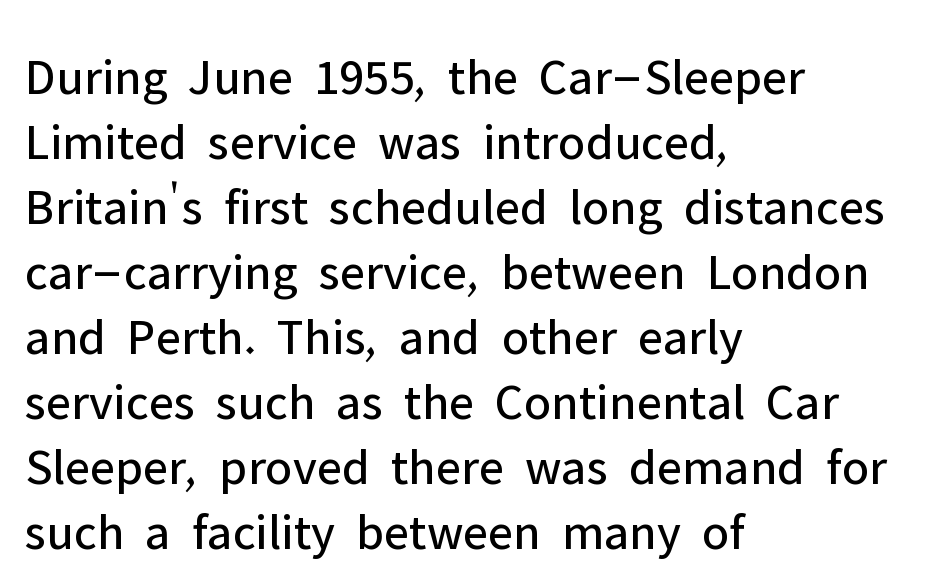
Q: Is the text bold? A: No.
Q: Is the text italic (slanted)? A: No, it is upright.
Q: Is the typeface a serif or a sans-serif typeface? A: Sans-serif.
Q: Is the text underlined? A: No.
Q: How is the paragraph aligned? A: Left-aligned.
Q: Is the spacing between letters normal or unusually wide? A: Normal.
Q: Is the spacing between lines tight, normal or loose? A: Normal.
Q: Width (condensed, normal, or wide)? A: Normal.
Q: Stroke contrast? A: Low.
Q: x-height? A: Medium.
Q: Monospaced? A: No.
